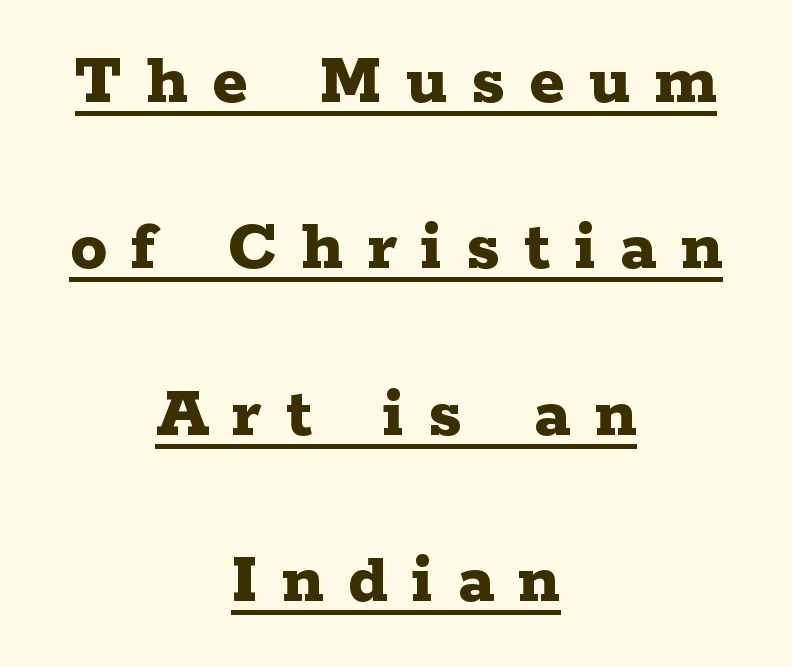
The image shows 74 px bold, wide serif type, upright; set centered, loose line spacing (2.25x), unusually wide letter spacing (+0.33 em), underlined; low stroke contrast and a medium x-height.
